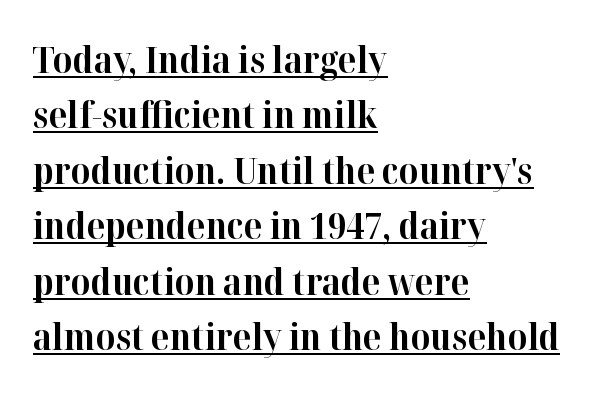
The image shows 37 px bold serif type, upright; set left-aligned, normal line spacing (1.5x), normal letter spacing, underlined; high stroke contrast and a medium x-height.
